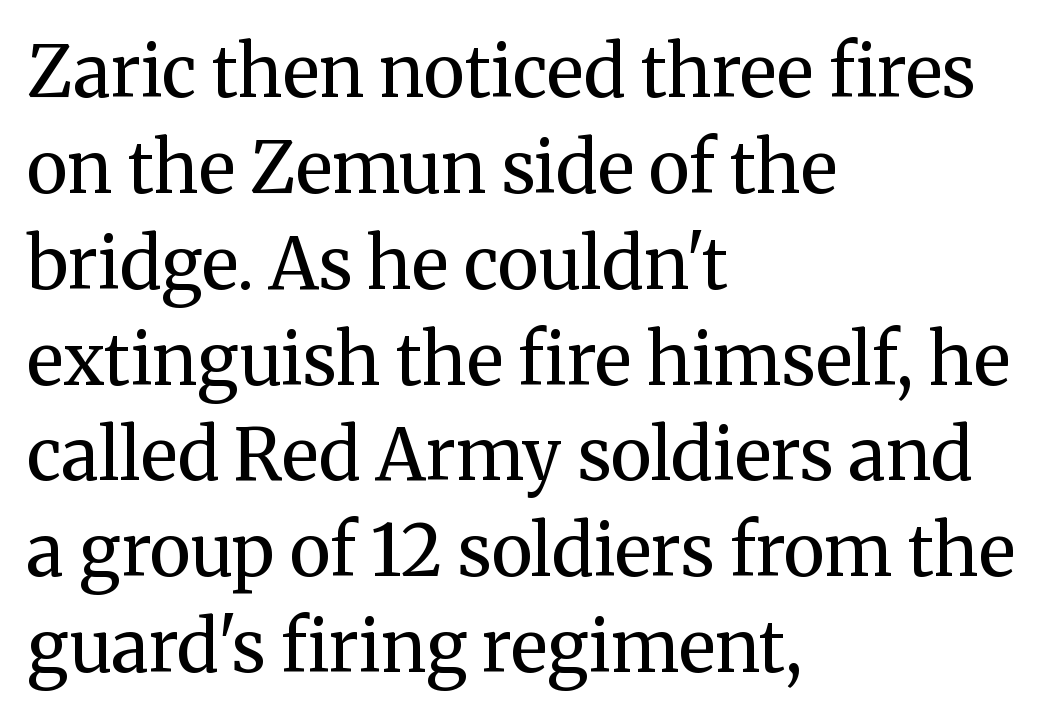
Nobody touched the tracking dial on this one. The typesetter chose a ragged-right arrangement here. What's the leading like? Ordinary, nothing unusual. Check under the words: just untouched page. Is this a fixed-width face? No — the glyphs have proportional, varying widths. Stroke mass is kept to a normal reading level or below.
